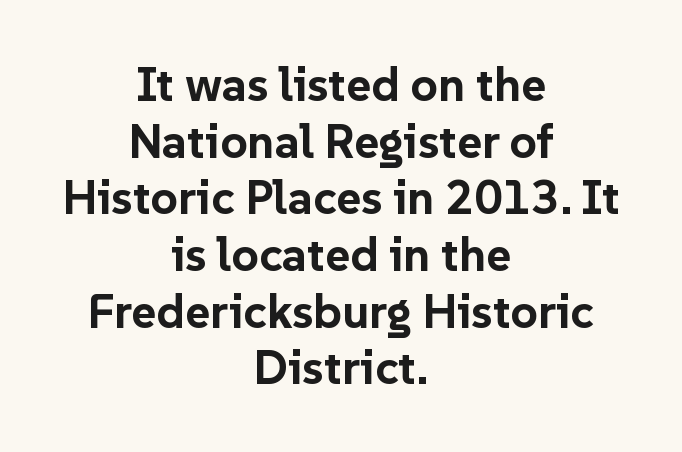
The letters are bold, with thick, heavy strokes. Each letter's strokes conclude bluntly, with no projecting serifs. Spacing between characters is what you'd get straight out of the box. The rendering uses natural spacing where letterforms have individual widths. Has an underline been added? It has not. When letters stand straight like this, we call the style roman or upright.
